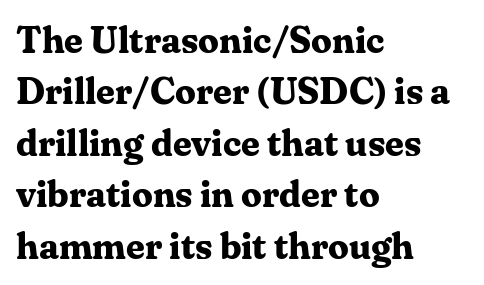
{"serif": "yes", "italic": "no", "bold": "yes", "weight": "bold", "width": "normal", "stroke_contrast": "medium", "x_height": "medium", "monospaced": "no", "underline": "no", "align": "left", "line_spacing": "normal", "line_spacing_ratio": 1.39, "letter_spacing": "normal", "letter_spacing_em": 0.0, "glyph_px": 37}
